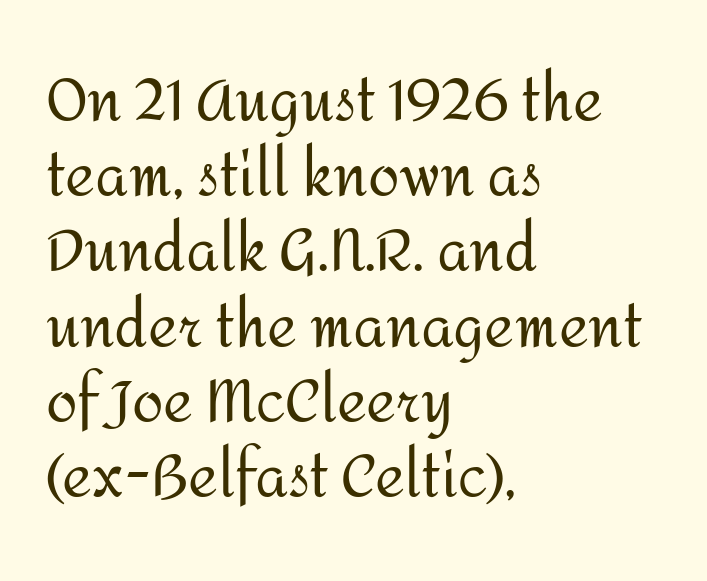
Q: Is the text bold? A: No.
Q: Is the text italic (slanted)? A: No, it is upright.
Q: Is the typeface a serif or a sans-serif typeface? A: Sans-serif.
Q: Is the text underlined? A: No.
Q: How is the paragraph aligned? A: Left-aligned.
Q: Is the spacing between letters normal or unusually wide? A: Normal.
Q: Is the spacing between lines tight, normal or loose? A: Normal.
Q: Width (condensed, normal, or wide)? A: Normal.
Q: Stroke contrast? A: Medium.
Q: x-height? A: Medium.
Q: Monospaced? A: No.
